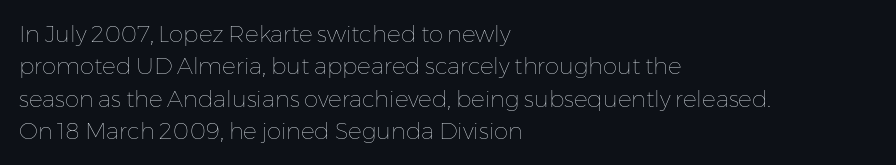
{"italic": "no", "bold": "no", "underline": "no", "align": "left", "line_spacing": "normal", "line_spacing_ratio": 1.41, "letter_spacing": "normal", "letter_spacing_em": 0.0, "glyph_px": 23}
